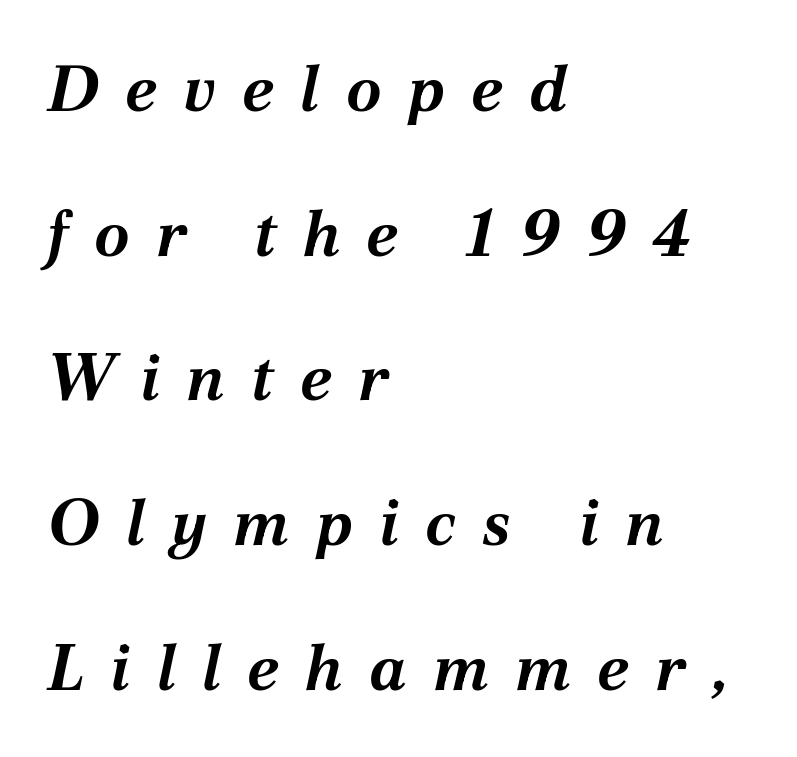
Line starts are locked; line ends wander. The passage shown stacks its lines with a broad gap. No word sits above an underline. The tracking jumps out immediately: characters are airy and widely separated. Does the lettering tilt? It does — this is italic. You'd pick this weight for a headline — it's a proper bold.
